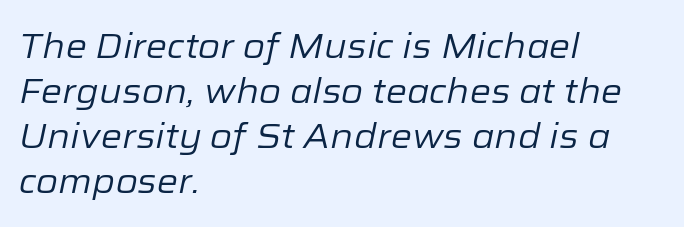
Plain, unruled lines of type. Stems and bowls with no extra thickness — not bold. The letters advance in unequal steps, a hallmark of proportional type. Horizontal alignment here is leftward, the default for most running prose. Normally led — the rows are evenly, conventionally spaced. Notice how the stems are inclined rather than vertical — that's the hallmark of italics.
